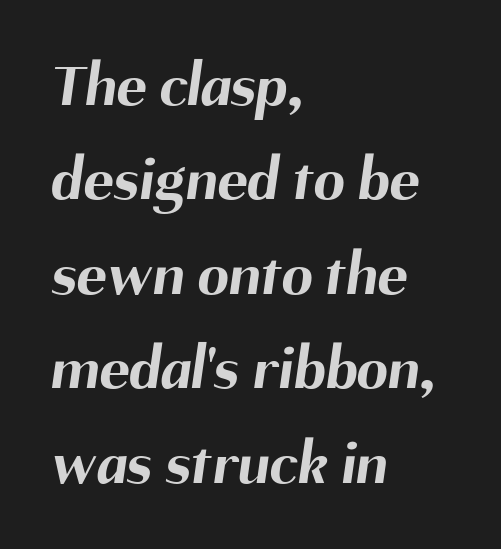
Q: Is the text bold? A: Yes.
Q: Is the typeface a serif or a sans-serif typeface? A: Sans-serif.
Q: Is the text underlined? A: No.
Q: How is the paragraph aligned? A: Left-aligned.
Q: Is the spacing between letters normal or unusually wide? A: Normal.
Q: Is the spacing between lines tight, normal or loose? A: Normal.
Q: Width (condensed, normal, or wide)? A: Normal.
Q: Stroke contrast? A: Medium.
Q: x-height? A: Medium.
Q: Monospaced? A: No.
